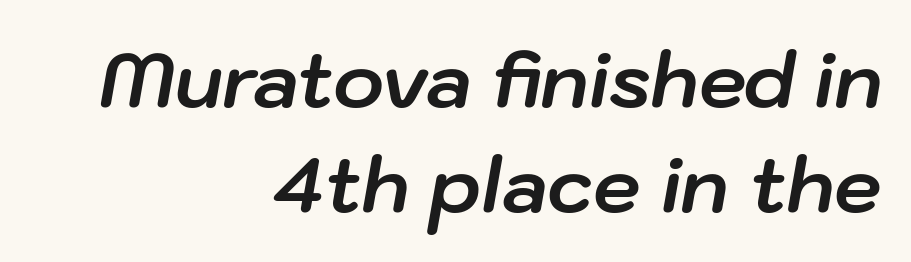
Q: Is the text bold? A: Yes.
Q: Is the text italic (slanted)? A: Yes, it leans right by about 10 degrees.
Q: Is the text underlined? A: No.
Q: How is the paragraph aligned? A: Right-aligned.
Q: Is the spacing between letters normal or unusually wide? A: Normal.
Q: Is the spacing between lines tight, normal or loose? A: Normal.
Q: Width (condensed, normal, or wide)? A: Normal.
Q: Stroke contrast? A: Low.
Q: x-height? A: Medium.
Q: Monospaced? A: No.
